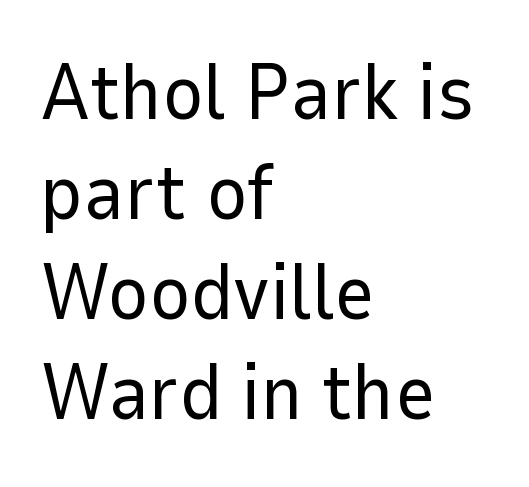
The line texture is even and compact thanks to regular tracking. The block of text has a typical density, with ordinary space between rows. Is the type heavy? It reads as light-to-regular instead. Unlike italic type, these characters show no tilt at all. A sans-serif font was chosen for this passage.
